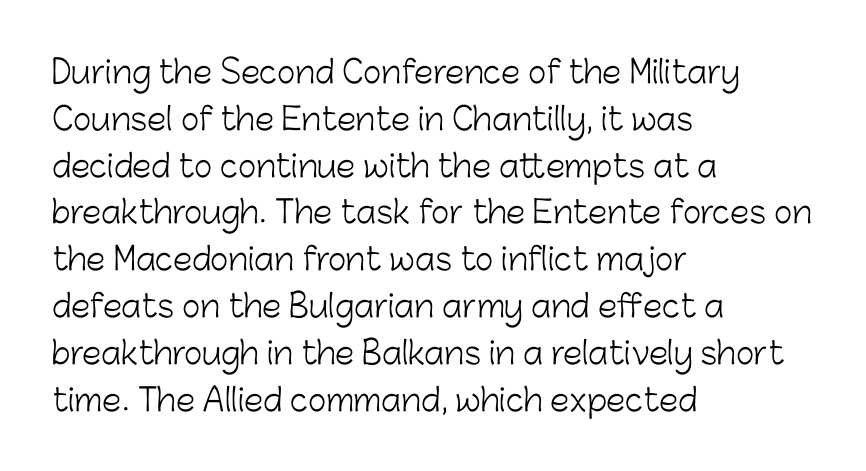
{"serif": "no", "italic": "no", "bold": "no", "weight": "light", "width": "normal", "stroke_contrast": "low", "x_height": "medium", "monospaced": "no", "underline": "no", "align": "left", "line_spacing": "normal", "line_spacing_ratio": 1.51, "letter_spacing": "normal", "letter_spacing_em": 0.0, "glyph_px": 31}
